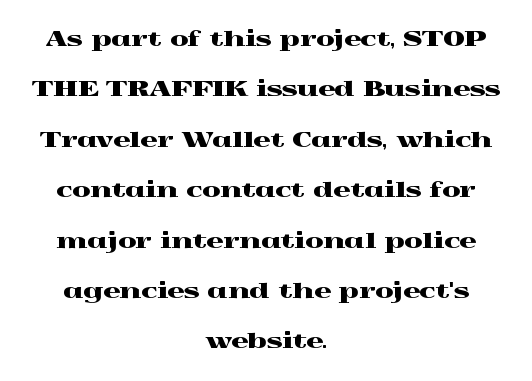
The image shows 21 px text type, upright; set centered, loose line spacing (2.4x), normal letter spacing, not underlined.
